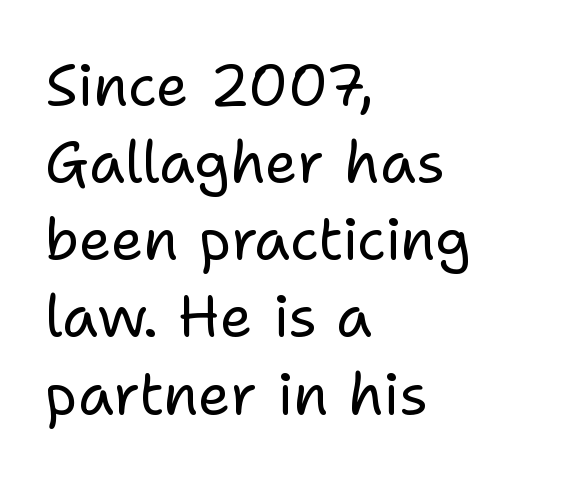
The image shows 58 px regular-weight sans-serif type, upright; set left-aligned, normal line spacing (1.33x), normal letter spacing, not underlined; low stroke contrast and a medium x-height.
